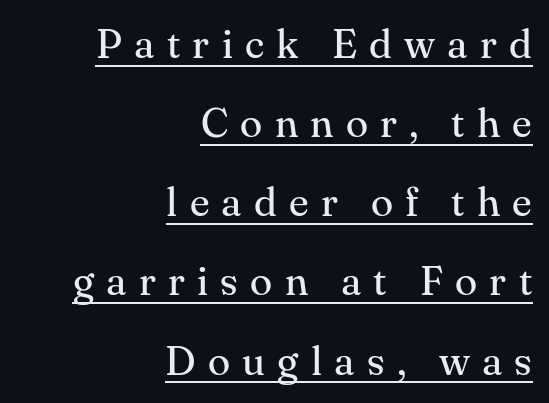
Is the block centered? No — it sits flush against the right margin. A serif font was chosen for this passage. Spacing verdict: proportional, widths tailored to each character. A roman cut, with each character standing at attention.
